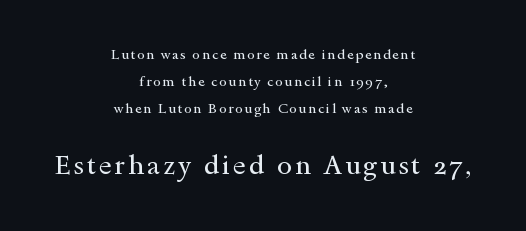
The image shows 27 px text type, upright; set centered, loose line spacing (1.92x), not underlined; the second (bottom) block is 1.93x larger.
